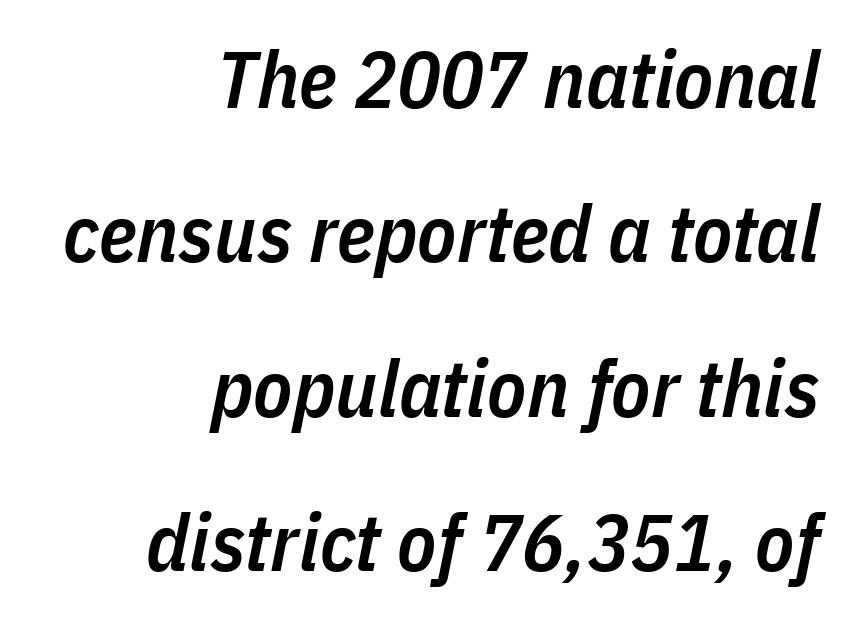
Q: Is the text bold? A: Semi-bold.
Q: Is the text italic (slanted)? A: Yes, it leans right by about 11 degrees.
Q: Is the text underlined? A: No.
Q: How is the paragraph aligned? A: Right-aligned.
Q: Is the spacing between letters normal or unusually wide? A: Normal.
Q: Is the spacing between lines tight, normal or loose? A: Loose.
Q: Width (condensed, normal, or wide)? A: Condensed.
Q: Stroke contrast? A: Low.
Q: x-height? A: Medium.
Q: Monospaced? A: No.
